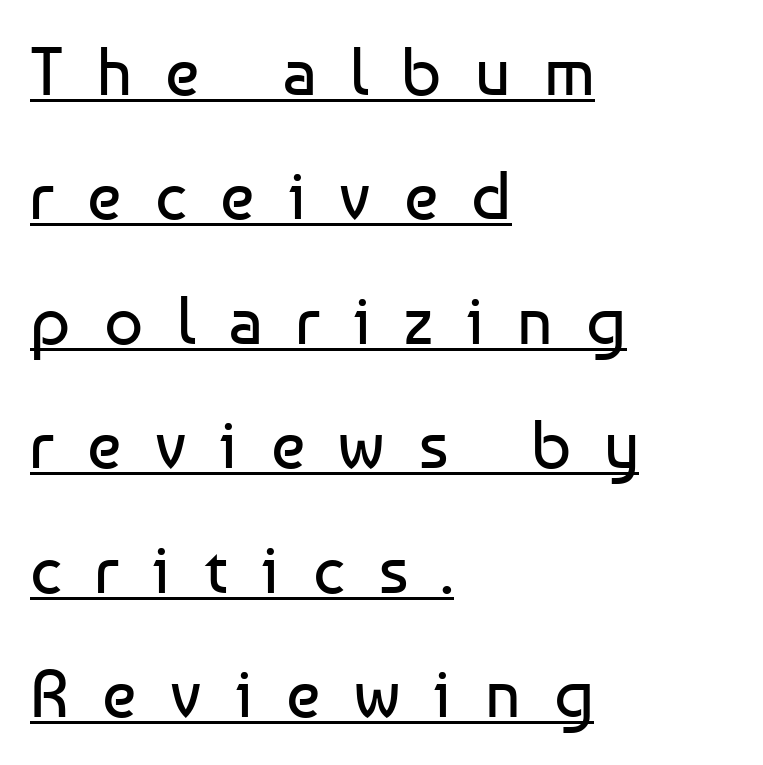
{"serif": "no", "italic": "no", "bold": "no", "weight": "regular", "width": "normal", "stroke_contrast": "low", "x_height": "medium", "monospaced": "no", "underline": "yes", "align": "left", "line_spacing_ratio": 1.83, "letter_spacing": "wide", "letter_spacing_em": 0.49, "glyph_px": 68}
